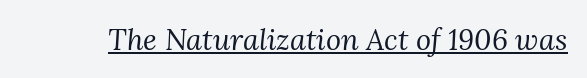
Q: Is the text bold? A: No.
Q: Is the text italic (slanted)? A: Yes, it leans right by about 3 degrees.
Q: Is the typeface a serif or a sans-serif typeface? A: Serif.
Q: Is the text underlined? A: Yes.
Q: Is the spacing between letters normal or unusually wide? A: Normal.
Q: Width (condensed, normal, or wide)? A: Normal.
Q: Stroke contrast? A: Medium.
Q: x-height? A: Medium.
Q: Monospaced? A: No.
